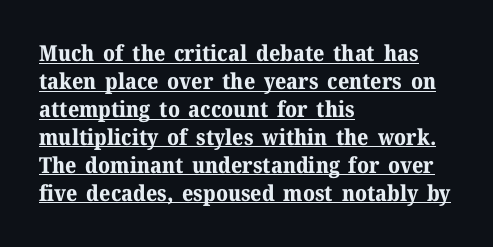
The image shows 22 px bold type, upright; set left-aligned, normal line spacing (1.27x), normal letter spacing, underlined.
